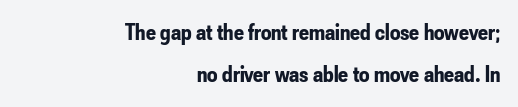
The image shows 23 px bold type, upright; set right-aligned, line spacing 1.84x, normal letter spacing, not underlined.
